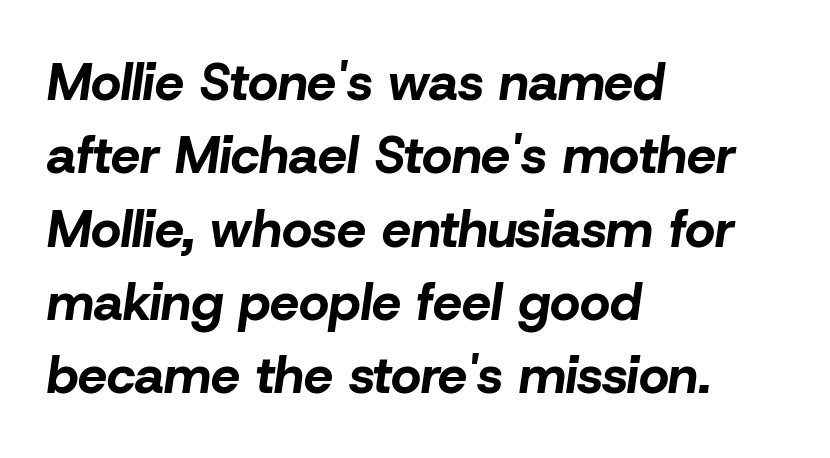
{"italic": "yes", "lean": "right", "slant_degrees": 8, "bold": "yes", "weight": "bold", "width": "normal", "stroke_contrast": "low", "x_height": "medium", "monospaced": "no", "underline": "no", "align": "left", "line_spacing": "normal", "line_spacing_ratio": 1.41, "letter_spacing": "normal", "letter_spacing_em": 0.0, "glyph_px": 52}
